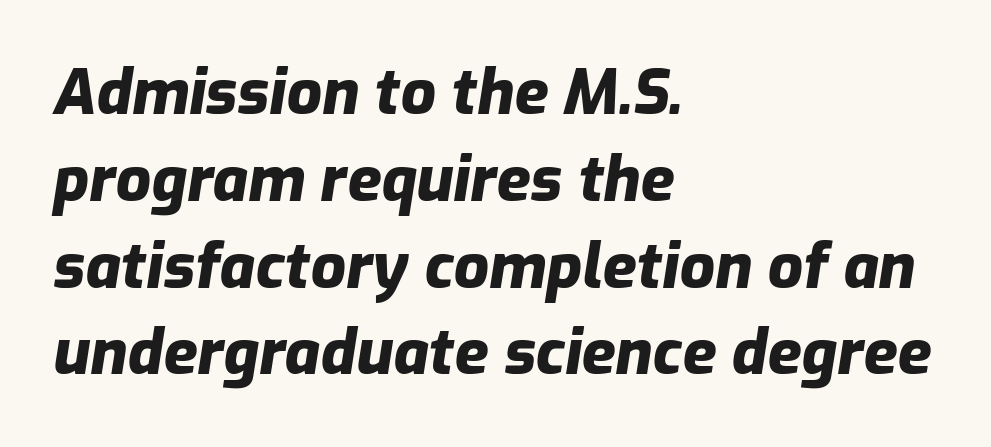
Looks like regular typesetting: each glyph gets only the width it needs. Typographic density is high because the face is bold. Nobody touched the tracking dial on this one. This sample is left-justified, so line endings fall wherever the words run out. Observe the lean: these are italic letterforms. Line spacing here is normal.
